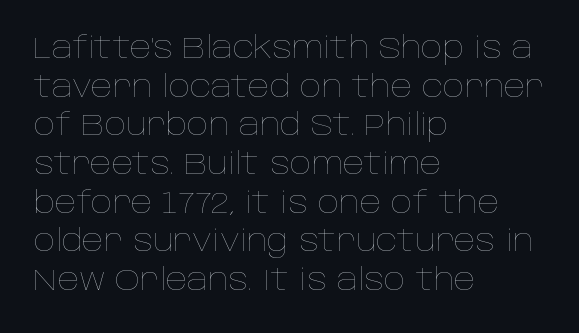
Q: Is the text bold? A: No.
Q: Is the text italic (slanted)? A: No, it is upright.
Q: Is the text underlined? A: No.
Q: How is the paragraph aligned? A: Left-aligned.
Q: Is the spacing between letters normal or unusually wide? A: Normal.
Q: Is the spacing between lines tight, normal or loose? A: Normal.
Q: Width (condensed, normal, or wide)? A: Normal.
Q: Stroke contrast? A: Low.
Q: x-height? A: Large.
Q: Monospaced? A: No.
